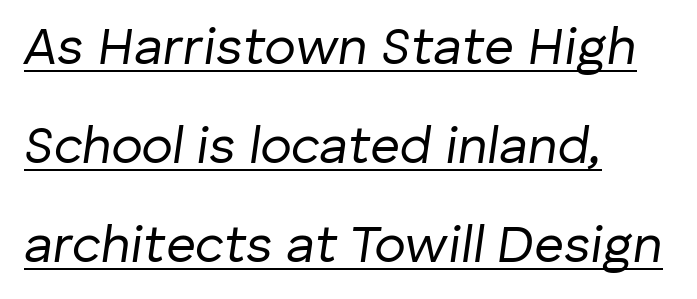
{"italic": "yes", "lean": "right", "slant_degrees": 8, "bold": "no", "weight": "regular", "width": "normal", "stroke_contrast": "low", "x_height": "medium", "monospaced": "no", "underline": "yes", "align": "left", "line_spacing": "loose", "line_spacing_ratio": 1.9, "letter_spacing": "normal", "letter_spacing_em": 0.0, "glyph_px": 52}
